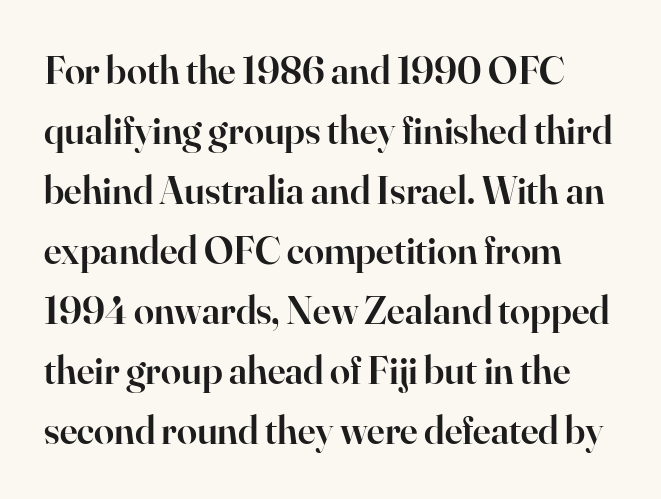
Q: Is the text bold? A: Semi-bold.
Q: Is the text italic (slanted)? A: No, it is upright.
Q: Is the typeface a serif or a sans-serif typeface? A: Serif.
Q: Is the text underlined? A: No.
Q: Is the spacing between letters normal or unusually wide? A: Normal.
Q: Is the spacing between lines tight, normal or loose? A: Normal.
Q: Width (condensed, normal, or wide)? A: Normal.
Q: Stroke contrast? A: High.
Q: x-height? A: Small.
Q: Monospaced? A: No.
